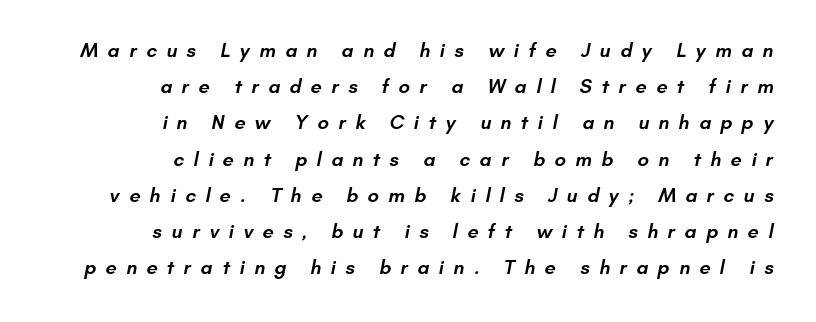
Q: Is the text bold? A: Semi-bold.
Q: Is the text underlined? A: No.
Q: How is the paragraph aligned? A: Right-aligned.
Q: Is the spacing between letters normal or unusually wide? A: Unusually wide.
